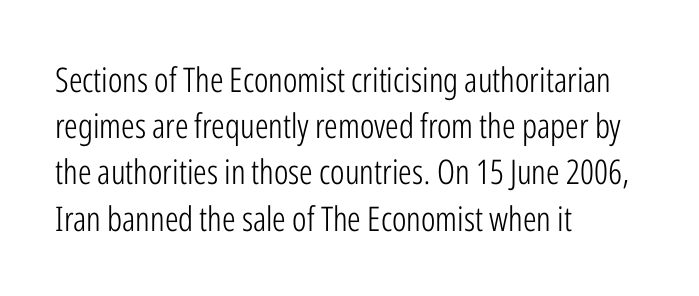
Unlike a traditional serif, this face leaves its strokes unadorned. The rendering keeps characters at their native spacing. A student would call this left alignment; a typographer would say flush left, rag right. Summary of vertical rhythm: regular, with standard interline spacing. The letters advance in unequal steps, a hallmark of proportional type. The cut favours lightness, reaching ordinary text weight at its darkest.
